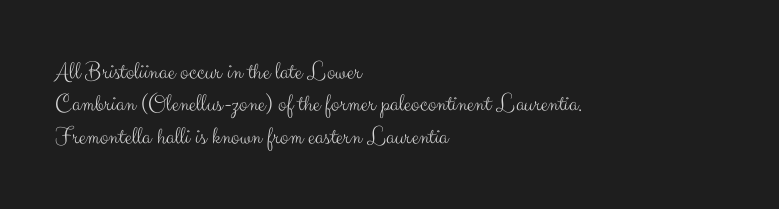
Q: Is the text bold? A: No.
Q: Is the text italic (slanted)? A: Yes.
Q: Is the text underlined? A: No.
Q: How is the paragraph aligned? A: Left-aligned.
Q: Is the spacing between letters normal or unusually wide? A: Normal.
Q: Is the spacing between lines tight, normal or loose? A: Normal.
